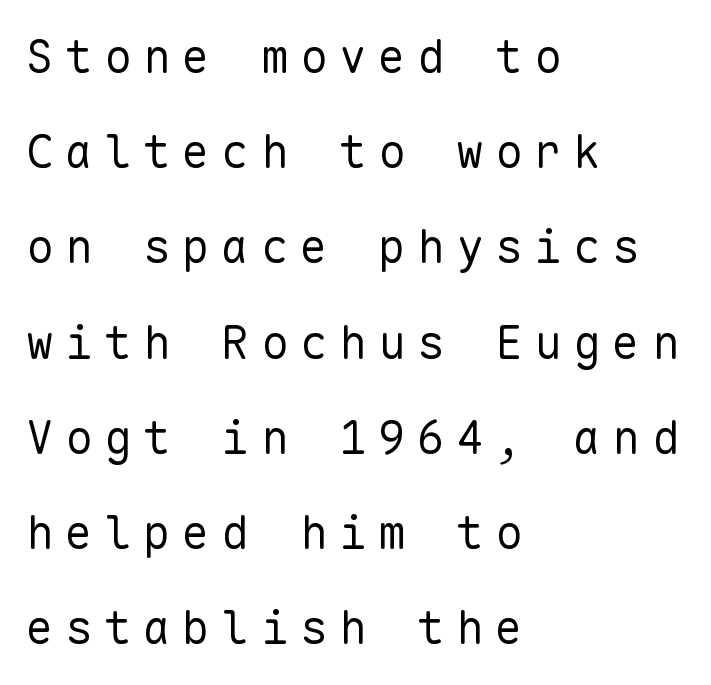
{"serif": "no", "italic": "no", "bold": "no", "weight": "regular", "width": "normal", "stroke_contrast": "low", "x_height": "medium", "monospaced": "yes", "underline": "no", "align": "left", "line_spacing": "loose", "line_spacing_ratio": 2.07, "letter_spacing": "wide", "letter_spacing_em": 0.25, "glyph_px": 46}
